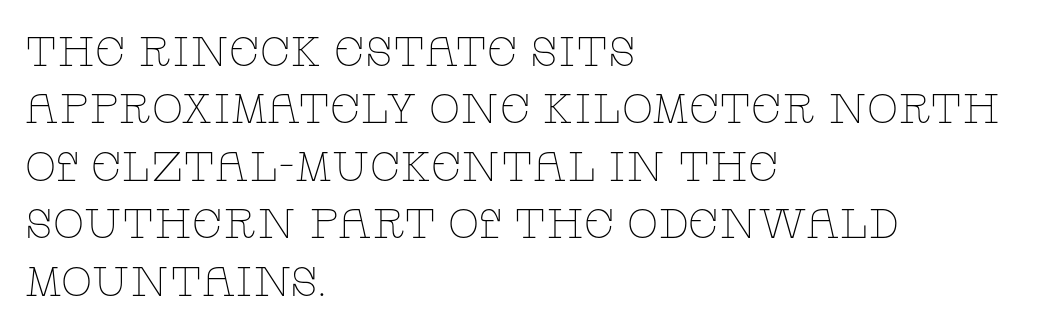
This is roman type, the default non-slanted kind. Stroke mass is kept to a normal reading level or below. Left-aligned paragraph, ragged on the right. A normal amount of white space separates one row of letters from the next. Descenders hang freely into open space.
